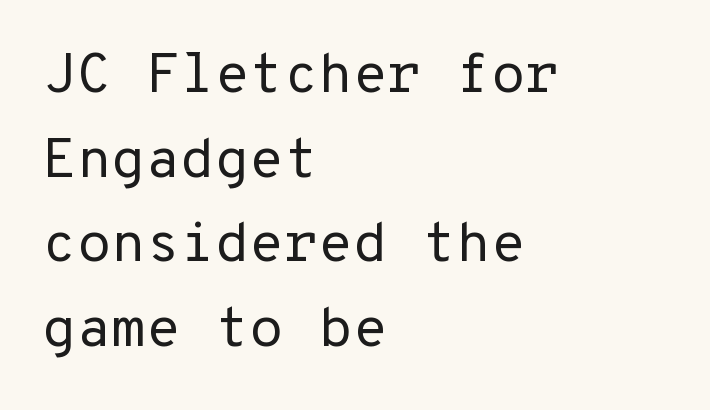
Q: Is the text bold? A: No.
Q: Is the text italic (slanted)? A: No, it is upright.
Q: Is the typeface a serif or a sans-serif typeface? A: Sans-serif.
Q: Is the text underlined? A: No.
Q: How is the paragraph aligned? A: Left-aligned.
Q: Is the spacing between letters normal or unusually wide? A: Normal.
Q: Is the spacing between lines tight, normal or loose? A: Normal.
Q: Width (condensed, normal, or wide)? A: Normal.
Q: Stroke contrast? A: Low.
Q: x-height? A: Medium.
